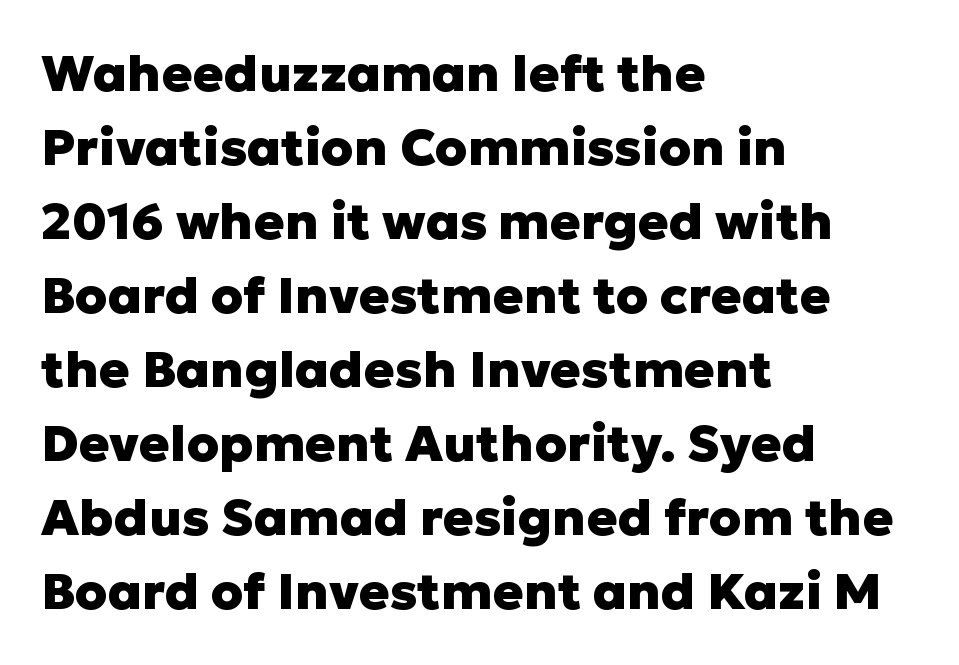
How are the letters spaced? Ordinarily, with no added tracking. Words float on clear page, feet unadorned. Observe the absence of serifs on each vertical stroke in this sample. Strokes here are thick enough to call this a true bold. Teacher's note: observe the even left margin — that is flush-left alignment. One glance says typical: line gaps are just what's usual.
